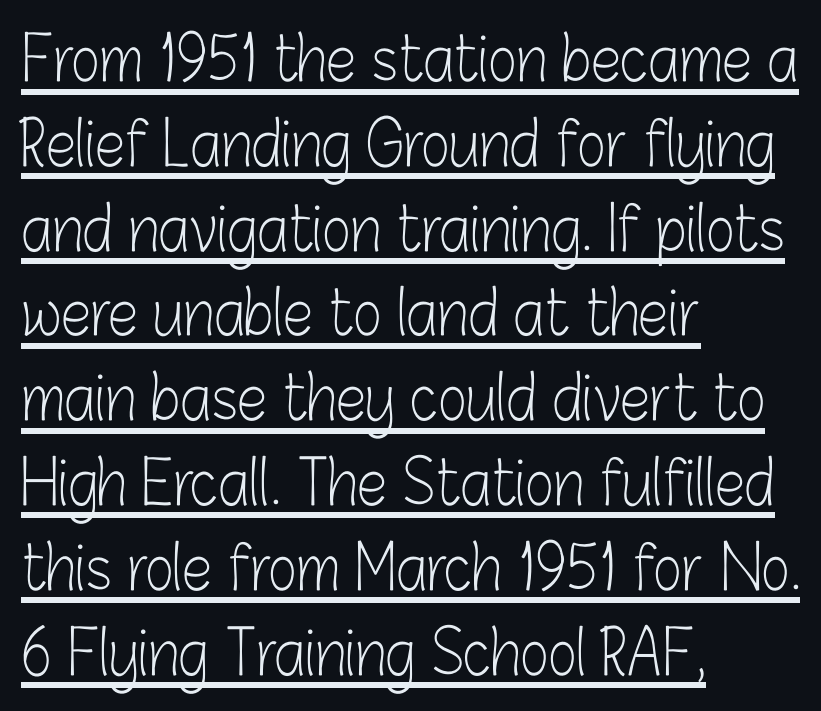
Q: Is the text bold? A: No.
Q: Is the text italic (slanted)? A: No, it is upright.
Q: Is the typeface a serif or a sans-serif typeface? A: Sans-serif.
Q: Is the text underlined? A: Yes.
Q: How is the paragraph aligned? A: Left-aligned.
Q: Is the spacing between letters normal or unusually wide? A: Normal.
Q: Is the spacing between lines tight, normal or loose? A: Normal.
Q: Width (condensed, normal, or wide)? A: Condensed.
Q: Stroke contrast? A: Low.
Q: x-height? A: Medium.
Q: Monospaced? A: No.
